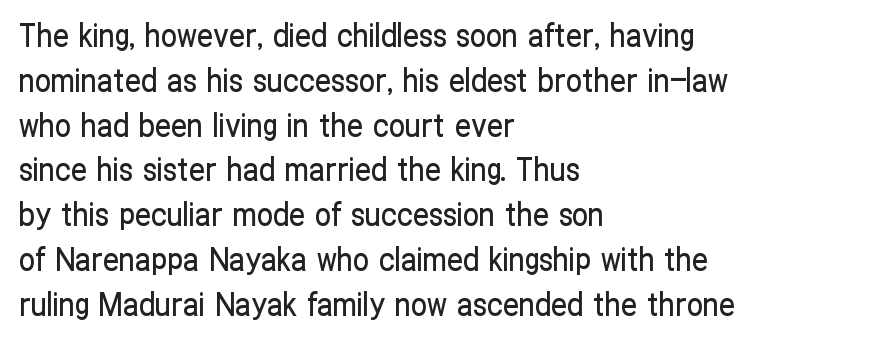
Q: Is the text italic (slanted)? A: No, it is upright.
Q: Is the typeface a serif or a sans-serif typeface? A: Sans-serif.
Q: Is the text underlined? A: No.
Q: How is the paragraph aligned? A: Left-aligned.
Q: Is the spacing between letters normal or unusually wide? A: Normal.
Q: Is the spacing between lines tight, normal or loose? A: Normal.
Q: Width (condensed, normal, or wide)? A: Condensed.
Q: Stroke contrast? A: Low.
Q: x-height? A: Medium.
Q: Monospaced? A: No.
